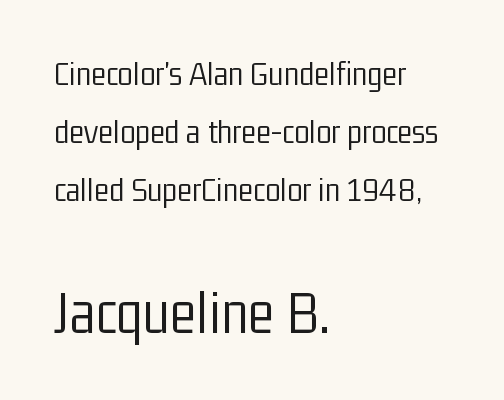
The image shows 62 px light, condensed sans-serif type, upright; set left-aligned, normal line spacing (1.66x), normal letter spacing, not underlined; the second (bottom) block is 1.77x larger; low stroke contrast and a medium x-height.
